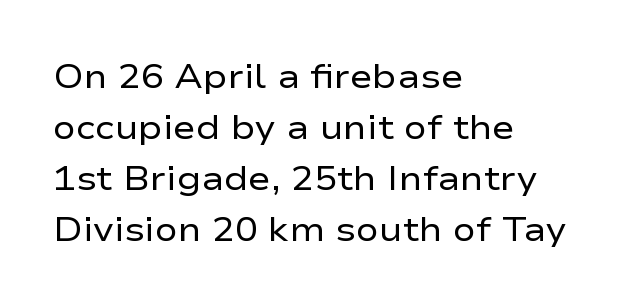
The image shows 34 px regular-weight, wide sans-serif type, upright; set left-aligned, normal line spacing (1.5x), normal letter spacing, not underlined; low stroke contrast and a medium x-height.
